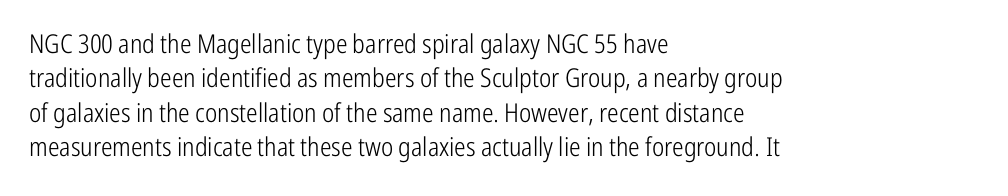
{"italic": "no", "bold": "no", "underline": "no", "align": "left", "line_spacing": "normal", "line_spacing_ratio": 1.32, "letter_spacing": "normal", "letter_spacing_em": 0.0, "glyph_px": 26}
